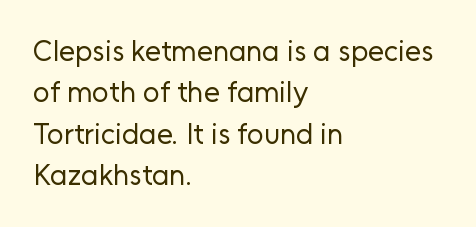
You can tell it's not italic because the verticals are truly vertical. The face used here is rendered with its standard letterfit. This rendering uses left alignment, leaving the right contour irregular. The space beneath each line is pristine and unruled.
